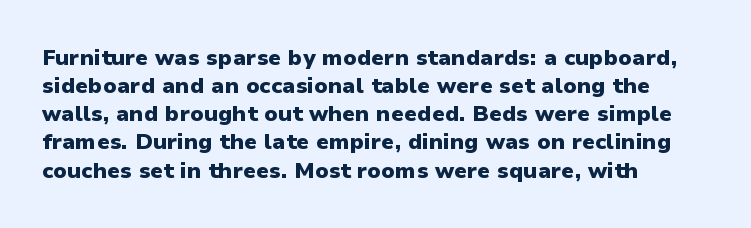
Q: Is the text bold? A: Yes.
Q: Is the text italic (slanted)? A: No, it is upright.
Q: Is the text underlined? A: No.
Q: How is the paragraph aligned? A: Left-aligned.
Q: Is the spacing between letters normal or unusually wide? A: Normal.
Q: Is the spacing between lines tight, normal or loose? A: Normal.
